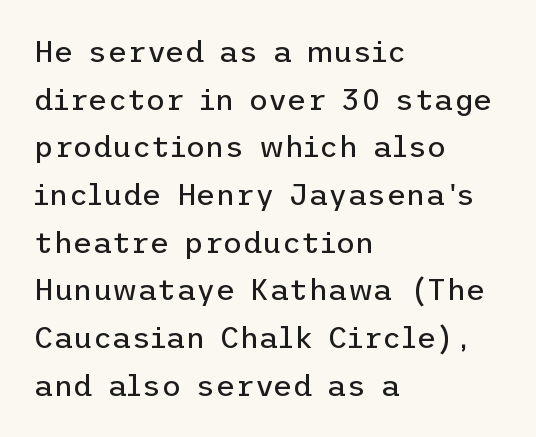
Beneath every word, the page is bare. Compared with typical body copy, the letter spacing here is the same. What's the leading like? Ordinary, nothing unusual. Posture: straight, roman, zero tilt. The face used here is a sans, in the tradition of grotesques and geometrics.
